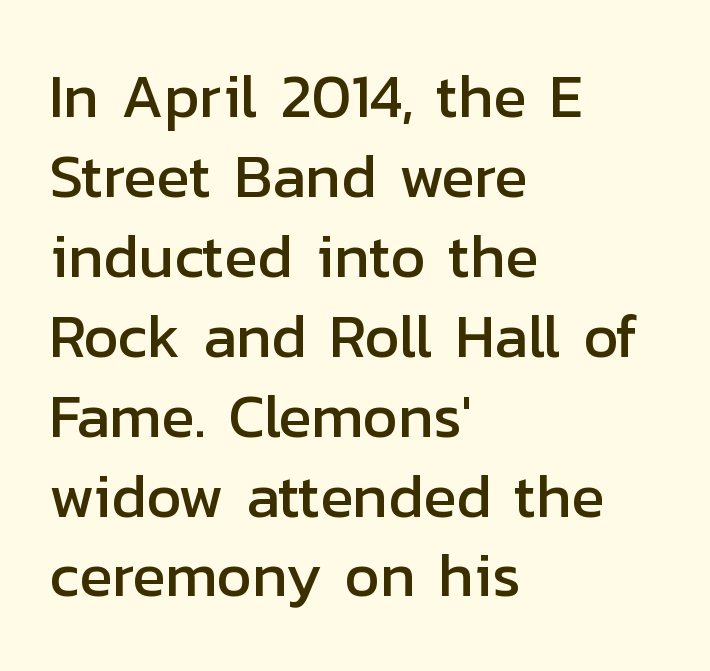
These lines are composed in type without serifs. Interline gaps are of average width in this sample. The lettering stays uniformly vertical, giving the passage a roman look. Horizontal alignment here is leftward, the default for most running prose. Here the designer chose a conventional face with non-uniform glyph widths.
